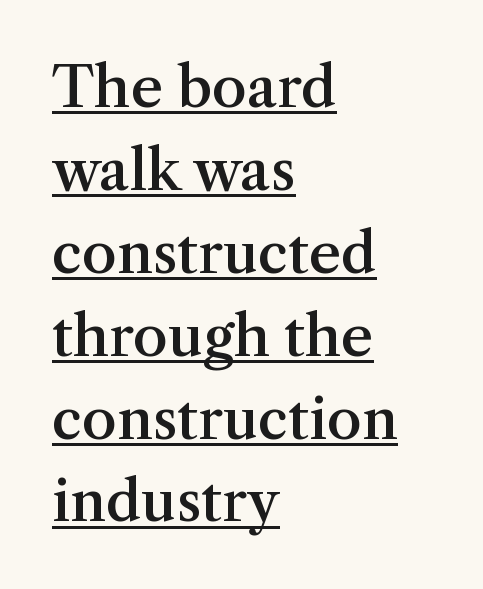
{"serif": "yes", "italic": "no", "bold": "semi", "weight": "semibold", "width": "normal", "stroke_contrast": "medium", "x_height": "medium", "monospaced": "no", "underline": "yes", "align": "left", "line_spacing": "normal", "line_spacing_ratio": 1.48, "letter_spacing": "normal", "letter_spacing_em": 0.0, "glyph_px": 56}
